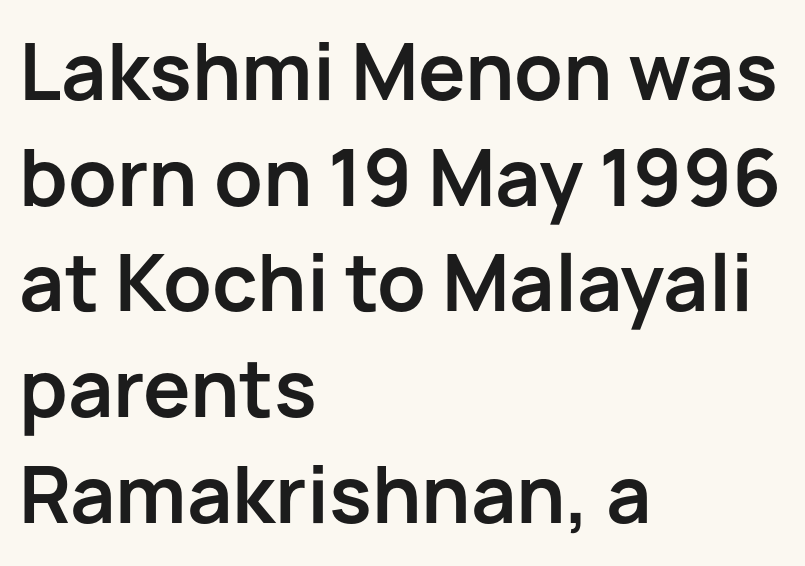
The passage is arranged the way most books set body copy — flush left. On the weight axis this lands at bold, roughly 700. The specimen omits any rule beneath the text block's lines. The passage shown stacks its lines at a standard gap.
